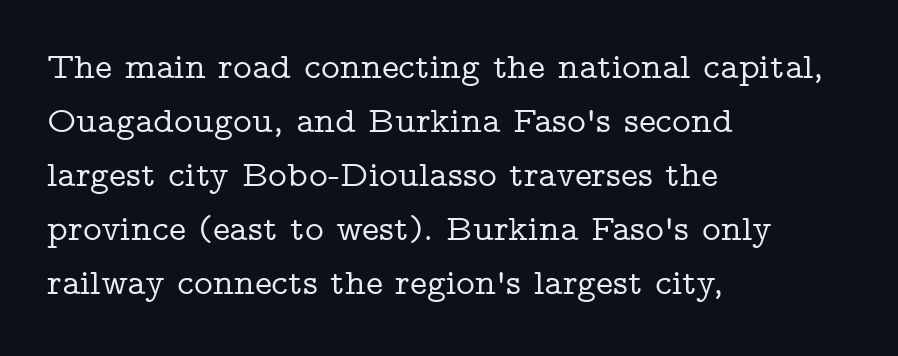
{"serif": "yes", "italic": "no", "width": "wide", "stroke_contrast": "low", "x_height": "medium", "monospaced": "no", "underline": "no", "align": "left", "line_spacing": "normal", "line_spacing_ratio": 1.5, "letter_spacing": "normal", "letter_spacing_em": 0.0, "glyph_px": 36}
